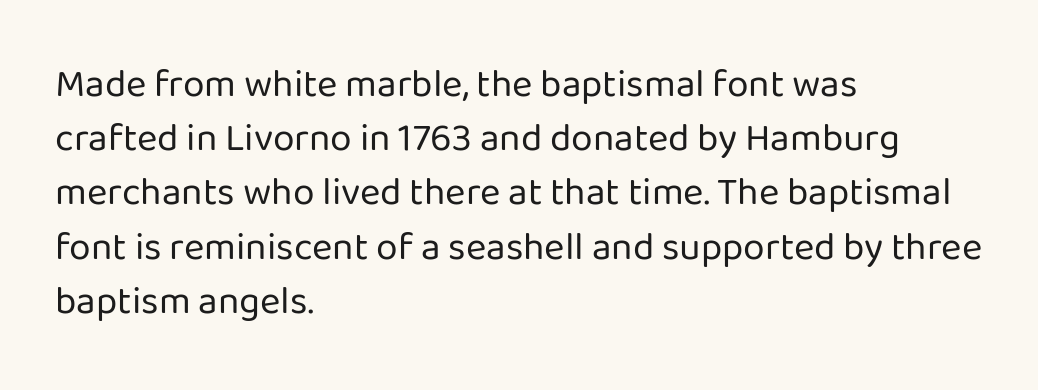
The image shows 39 px regular-weight sans-serif type, upright; set left-aligned, normal line spacing (1.39x), normal letter spacing, not underlined; low stroke contrast and a medium x-height.
